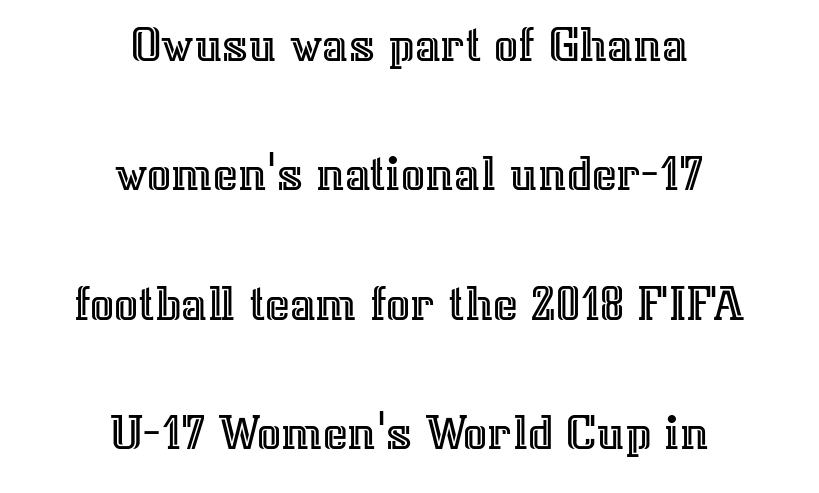
The image shows 53 px text type, upright; set centered, loose line spacing (2.44x), normal letter spacing, not underlined; a medium x-height.
